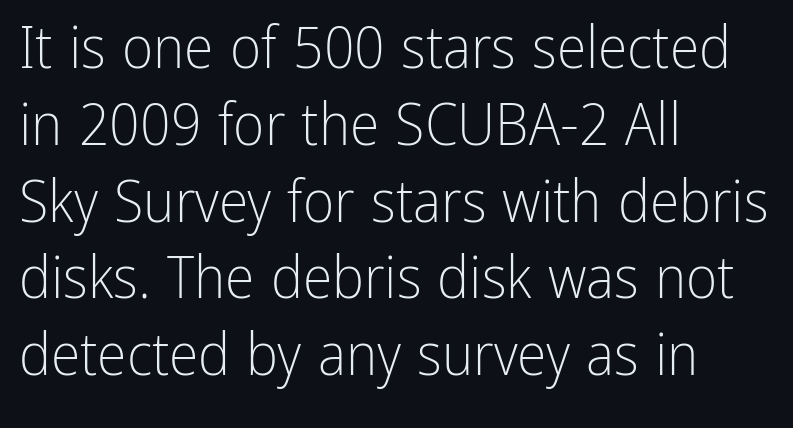
{"serif": "no", "italic": "no", "bold": "no", "weight": "light", "width": "condensed", "stroke_contrast": "low", "x_height": "medium", "monospaced": "no", "underline": "no", "align": "left", "line_spacing": "normal", "line_spacing_ratio": 1.28, "letter_spacing": "normal", "letter_spacing_em": 0.0, "glyph_px": 60}
